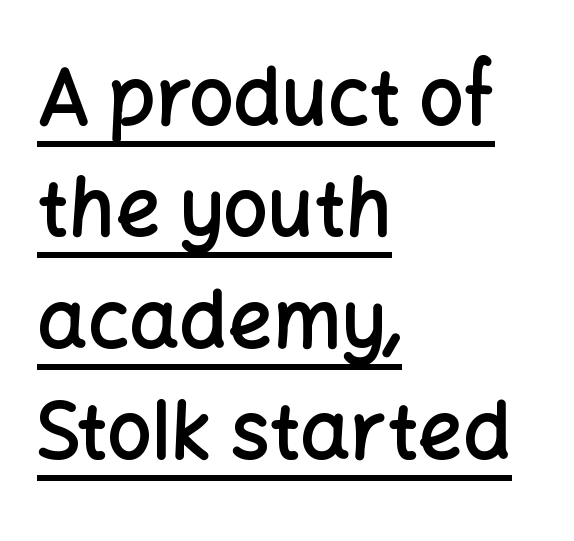
The image shows 79 px semibold sans-serif type, upright; set left-aligned, normal line spacing (1.41x), normal letter spacing, underlined; low stroke contrast and a medium x-height.
